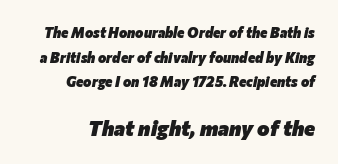
{"italic": "yes", "lean": "right", "slant_degrees": 12, "bold": "yes", "underline": "no", "line_spacing_ratio": 1.76, "letter_spacing": "normal", "letter_spacing_em": 0.0, "larger_block": "second", "size_ratio": 1.5, "glyph_px": 21}
